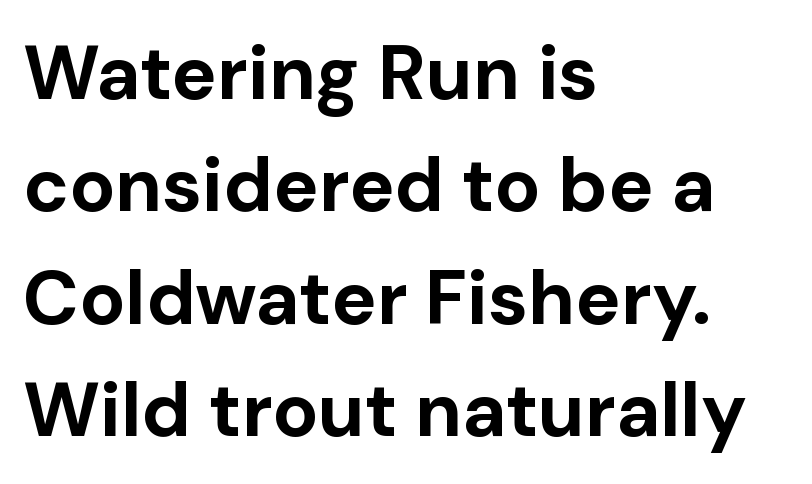
Letterform terminals end flat and unadorned throughout the passage. Does the weight exceed regular? Yes, all the way to bold. The text block is weighted toward the left margin, trailing off unevenly rightward. Regular leading. Looks like regular typesetting: each glyph gets only the width it needs.
